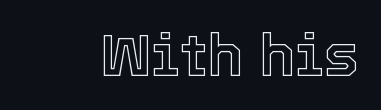
{"italic": "no", "width": "normal", "x_height": "medium", "monospaced": "no", "underline": "no", "letter_spacing": "normal", "letter_spacing_em": 0.0, "glyph_px": 59}
